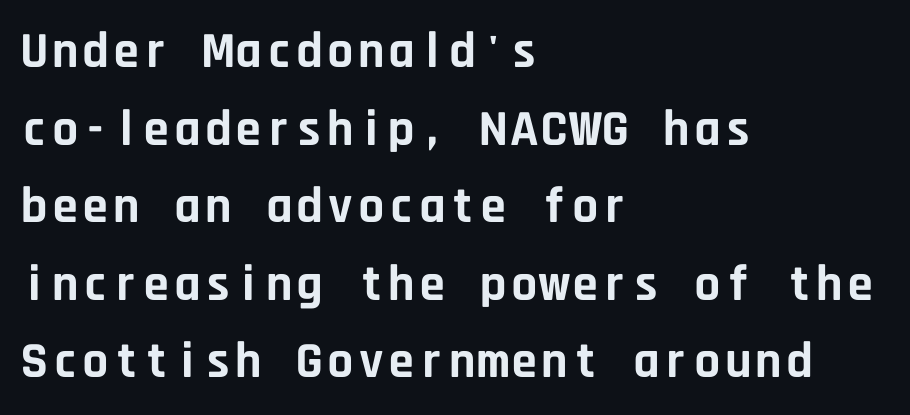
{"serif": "no", "italic": "no", "bold": "yes", "weight": "bold", "width": "normal", "stroke_contrast": "low", "x_height": "large", "monospaced": "yes", "underline": "no", "align": "left", "line_spacing": "normal", "line_spacing_ratio": 1.52, "letter_spacing": "normal", "letter_spacing_em": 0.0, "glyph_px": 51}
